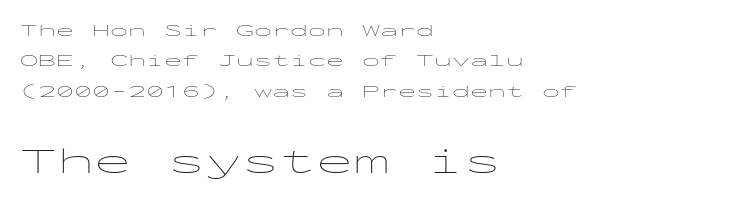
The rows are spaced the way most documents space them. Do the letters lean? They stand straight. Stroke thickness stays within the range of a standard reading face or lighter. Leftover space on each line is placed entirely after the last word. The typeface chosen for these lines omits serifs. The rendering keeps characters at their native spacing.
